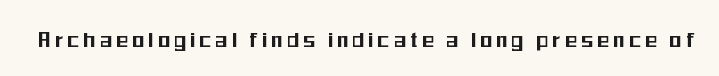
Q: Is the text italic (slanted)? A: No, it is upright.
Q: Is the text underlined? A: No.
Q: Is the spacing between letters normal or unusually wide? A: Unusually wide.
